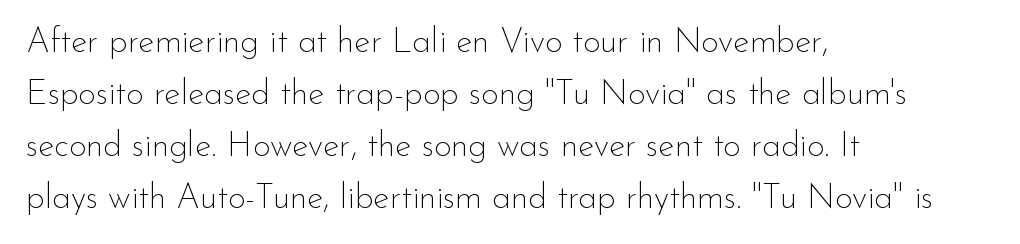
Q: Is the text bold? A: No.
Q: Is the text italic (slanted)? A: No, it is upright.
Q: Is the typeface a serif or a sans-serif typeface? A: Sans-serif.
Q: Is the text underlined? A: No.
Q: How is the paragraph aligned? A: Left-aligned.
Q: Is the spacing between letters normal or unusually wide? A: Normal.
Q: Is the spacing between lines tight, normal or loose? A: Normal.
Q: Width (condensed, normal, or wide)? A: Normal.
Q: Stroke contrast? A: Low.
Q: x-height? A: Small.
Q: Monospaced? A: No.
